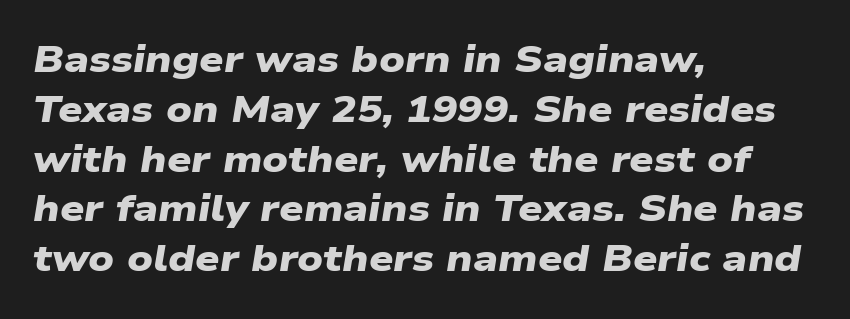
The image shows 38 px heavy, wide sans-serif type; set left-aligned, normal line spacing (1.31x), normal letter spacing, not underlined; low stroke contrast and a medium x-height.
